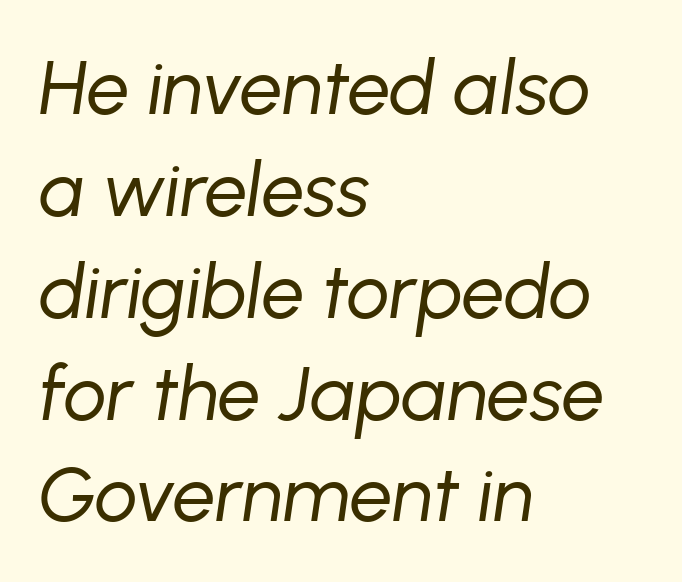
{"italic": "yes", "lean": "right", "slant_degrees": 8, "bold": "no", "weight": "regular", "width": "normal", "stroke_contrast": "low", "x_height": "medium", "monospaced": "no", "underline": "no", "align": "left", "line_spacing": "normal", "line_spacing_ratio": 1.34, "letter_spacing": "normal", "letter_spacing_em": 0.0, "glyph_px": 76}
